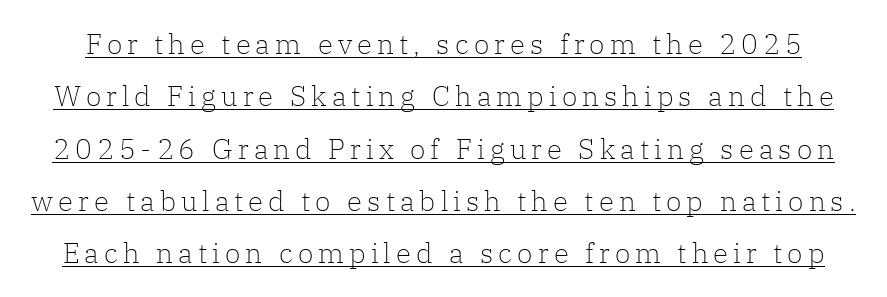
{"serif": "yes", "italic": "no", "bold": "no", "weight": "light", "width": "normal", "stroke_contrast": "low", "x_height": "medium", "monospaced": "no", "underline": "yes", "line_spacing_ratio": 1.87, "glyph_px": 28}
